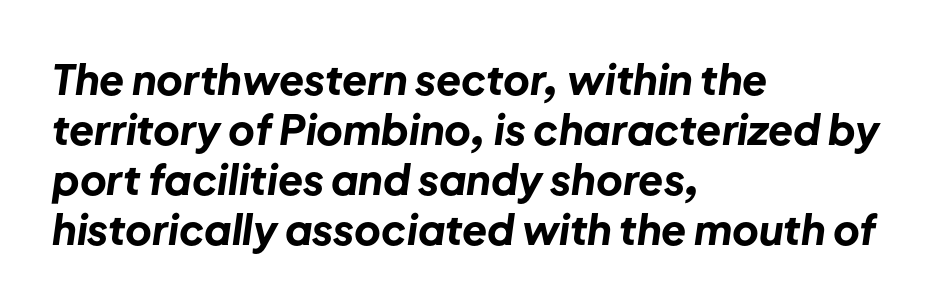
The image shows 41 px bold type, italic (leaning right); set left-aligned, line spacing 1.22x, normal letter spacing, not underlined; low stroke contrast and a medium x-height.
